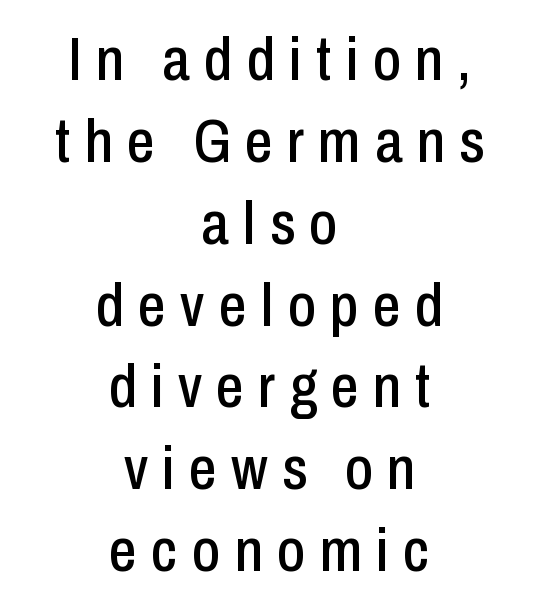
The image shows 62 px condensed sans-serif type, upright; set centered, normal line spacing (1.32x), unusually wide letter spacing (+0.23 em), not underlined; low stroke contrast and a medium x-height.
